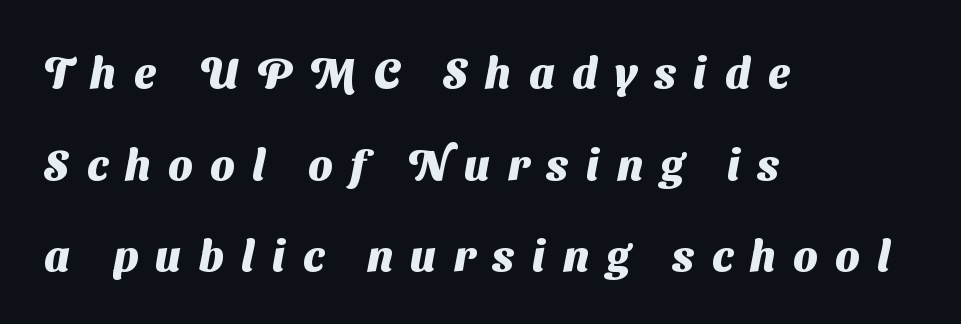
{"serif": "no", "bold": "yes", "weight": "heavy", "width": "normal", "stroke_contrast": "medium", "x_height": "medium", "monospaced": "no", "underline": "no", "align": "left", "line_spacing": "loose", "line_spacing_ratio": 2.13, "letter_spacing": "wide", "letter_spacing_em": 0.41, "glyph_px": 43}
